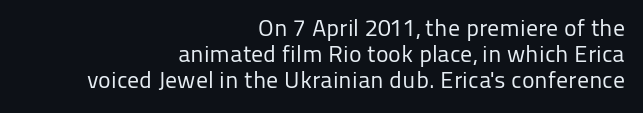
Q: Is the text bold? A: No.
Q: Is the text italic (slanted)? A: No, it is upright.
Q: Is the text underlined? A: No.
Q: How is the paragraph aligned? A: Right-aligned.
Q: Is the spacing between letters normal or unusually wide? A: Normal.
Q: Is the spacing between lines tight, normal or loose? A: Tight.
